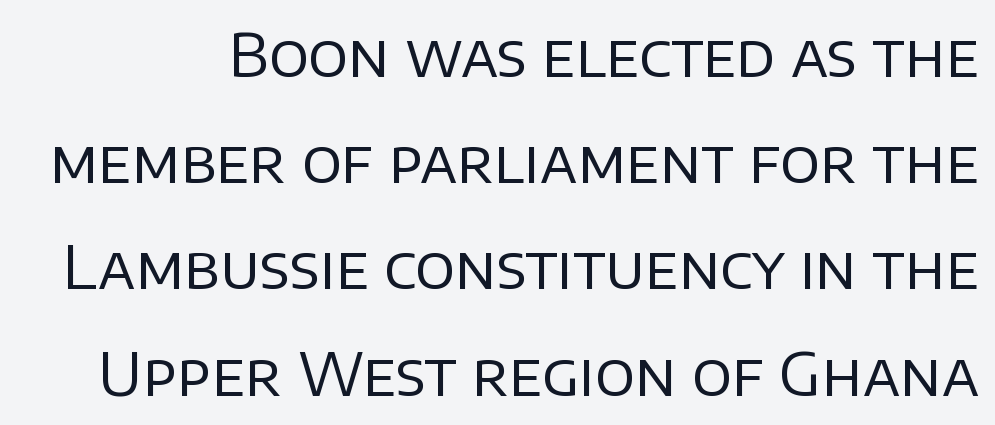
The image shows 59 px regular-weight sans-serif type, upright; set line spacing 1.8x, normal letter spacing, not underlined; low stroke contrast and a large x-height.
